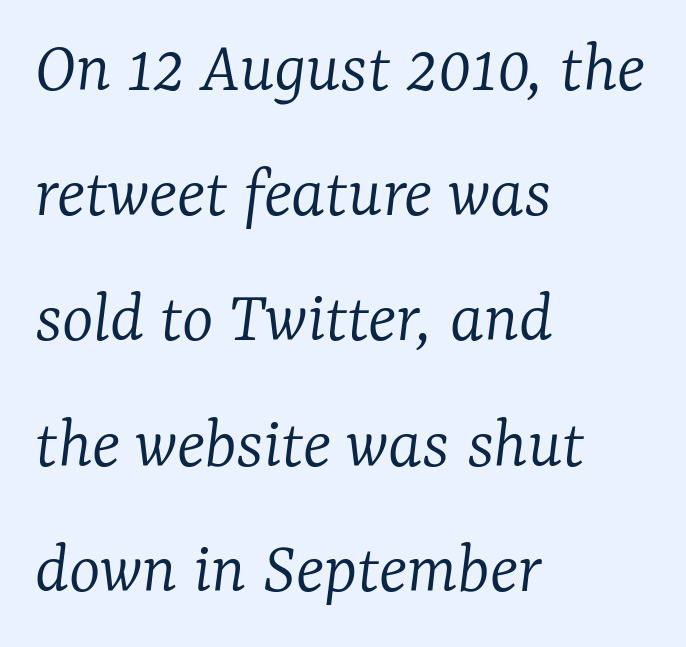
The image shows 75 px light serif type, italic (leaning right); set left-aligned, normal line spacing (1.67x), normal letter spacing, not underlined; low stroke contrast and a medium x-height.
